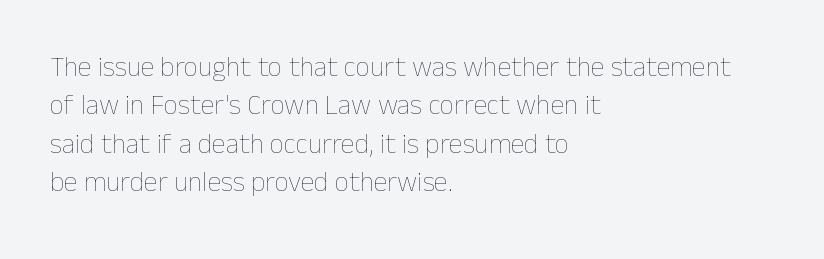
Q: Is the text bold? A: No.
Q: Is the text italic (slanted)? A: No, it is upright.
Q: Is the text underlined? A: No.
Q: How is the paragraph aligned? A: Left-aligned.
Q: Is the spacing between letters normal or unusually wide? A: Normal.
Q: Is the spacing between lines tight, normal or loose? A: Normal.
Q: Width (condensed, normal, or wide)? A: Normal.
Q: Stroke contrast? A: Low.
Q: x-height? A: Medium.
Q: Monospaced? A: No.
